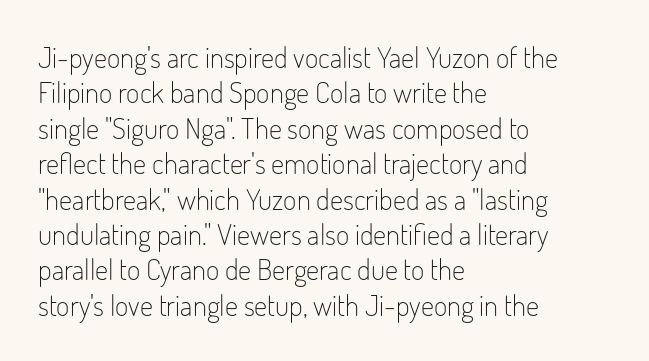
{"serif": "no", "italic": "no", "bold": "no", "weight": "light", "width": "condensed", "stroke_contrast": "low", "x_height": "small", "monospaced": "no", "underline": "no", "align": "left", "line_spacing_ratio": 1.22, "letter_spacing": "normal", "letter_spacing_em": 0.0, "glyph_px": 29}
